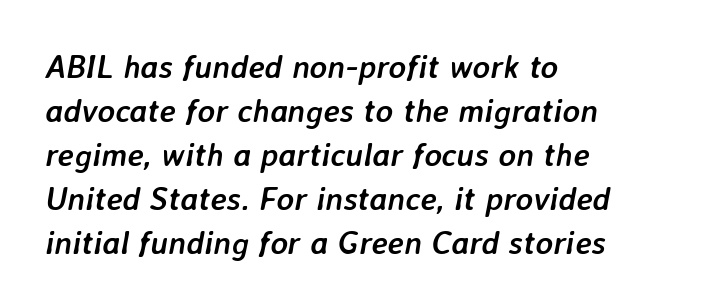
Q: Is the text bold? A: Yes.
Q: Is the text italic (slanted)? A: Yes, it leans right by about 7 degrees.
Q: Is the text underlined? A: No.
Q: How is the paragraph aligned? A: Left-aligned.
Q: Is the spacing between letters normal or unusually wide? A: Normal.
Q: Is the spacing between lines tight, normal or loose? A: Normal.
Q: Width (condensed, normal, or wide)? A: Normal.
Q: Stroke contrast? A: Low.
Q: x-height? A: Medium.
Q: Monospaced? A: No.
